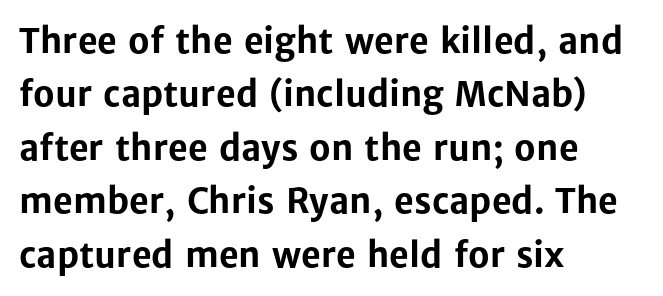
Q: Is the text bold? A: Yes.
Q: Is the text italic (slanted)? A: No, it is upright.
Q: Is the typeface a serif or a sans-serif typeface? A: Sans-serif.
Q: Is the text underlined? A: No.
Q: How is the paragraph aligned? A: Left-aligned.
Q: Is the spacing between letters normal or unusually wide? A: Normal.
Q: Is the spacing between lines tight, normal or loose? A: Normal.
Q: Width (condensed, normal, or wide)? A: Normal.
Q: Stroke contrast? A: Low.
Q: x-height? A: Medium.
Q: Monospaced? A: No.
